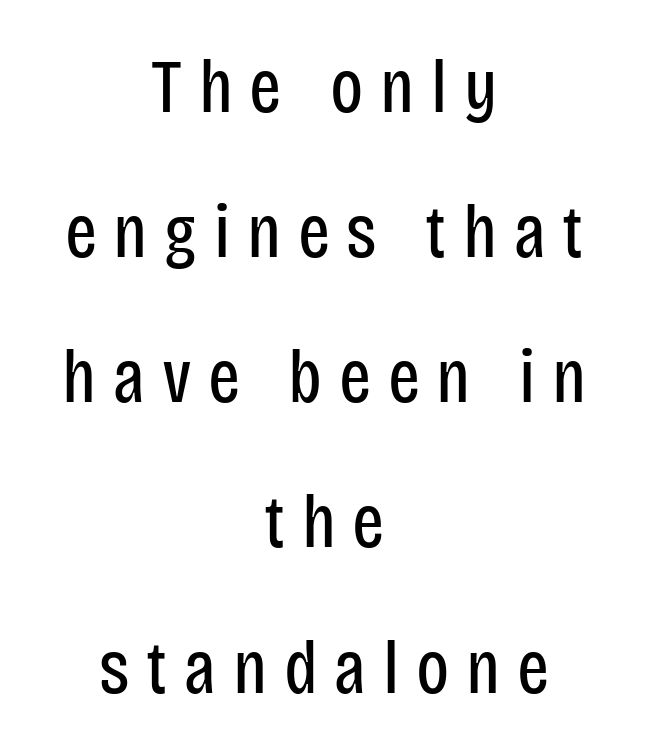
This reads as an unemphasized weight, regular at the heaviest. The type sits square on the baseline with zero lean. Character widths vary here, with narrow letters taking less room than wide ones. Does the leading feel generous? Absolutely, it's lavish. Leftover space on each line is divided equally before and after the words.
